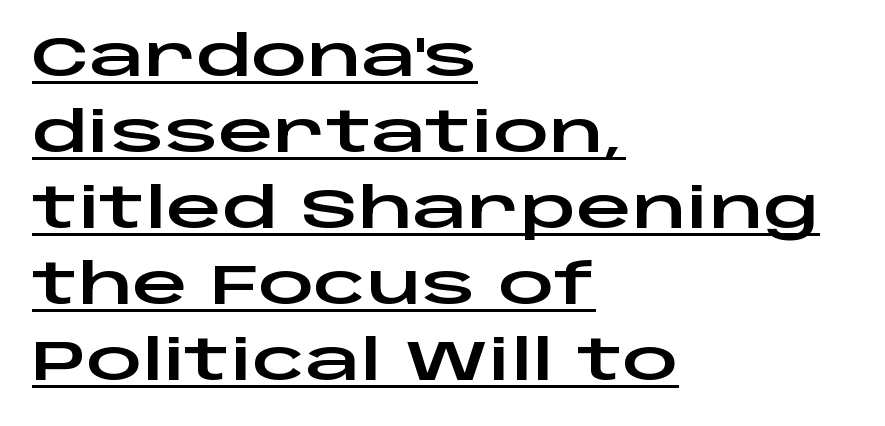
The image shows 55 px wide sans-serif type, upright; set left-aligned, normal line spacing (1.38x), normal letter spacing, underlined; low stroke contrast and a large x-height.
